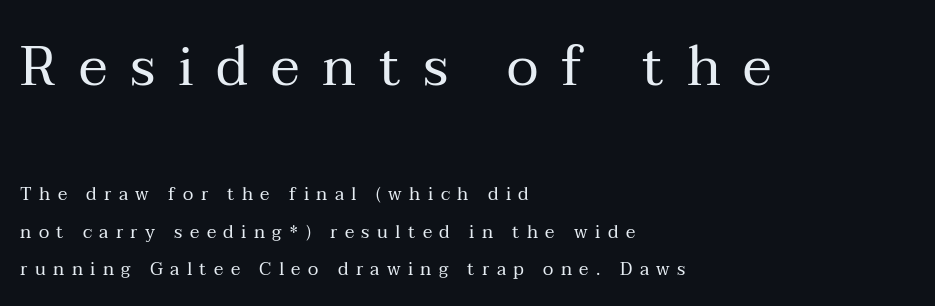
The face used here is proportionally spaced, like ordinary book or web type. In terms of letterform style, serifs are clearly present. This is roman type, the default non-slanted kind. Line starts are locked; line ends wander. Rows of type keep a wide berth in the vertical direction.
